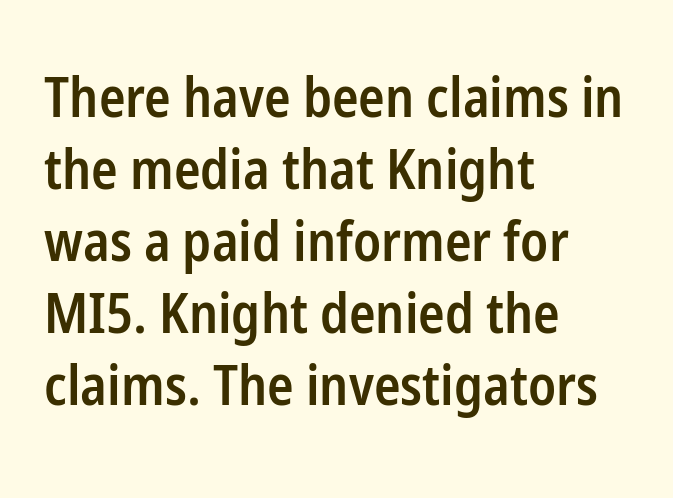
{"serif": "no", "italic": "no", "bold": "semi", "weight": "semibold", "width": "condensed", "stroke_contrast": "low", "x_height": "medium", "monospaced": "no", "underline": "no", "align": "left", "line_spacing": "normal", "line_spacing_ratio": 1.31, "letter_spacing": "normal", "letter_spacing_em": 0.0, "glyph_px": 55}
